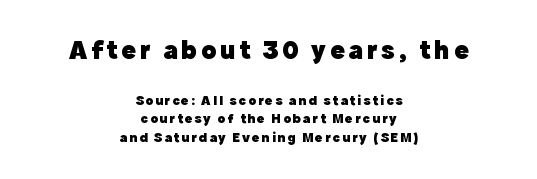
The image shows 27 px bold type, upright; set centered, normal line spacing (1.33x), not underlined; the first (top) block is 1.93x larger.
